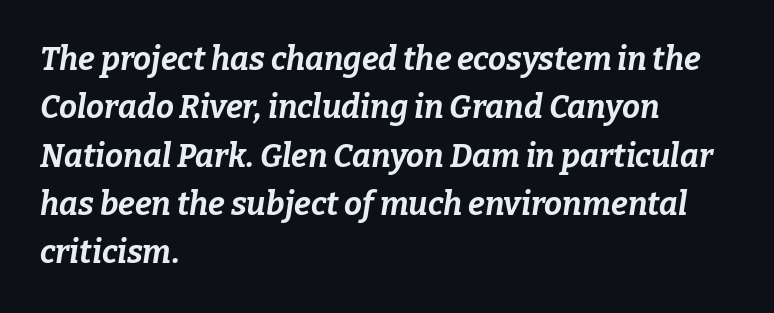
The image shows 32 px bold type, italic (leaning right); set left-aligned, normal line spacing (1.51x), normal letter spacing, not underlined; low stroke contrast and a medium x-height.
